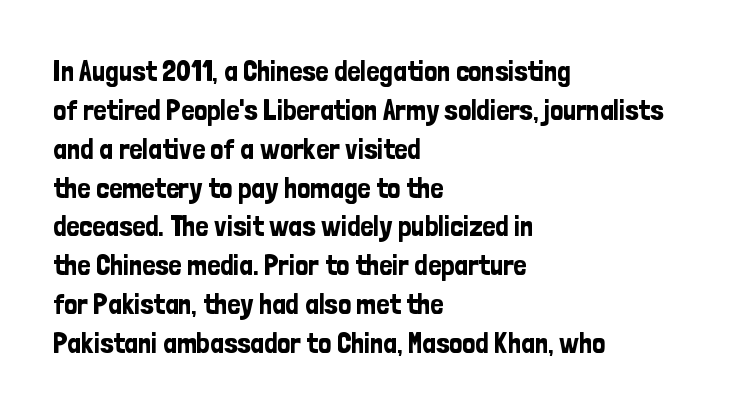
Note: no serifs on the glyphs. Has an underline been added? It has not. A typesetter would call this zero additional tracking. These lines are rendered in a variable-pitch font. The block of text has a typical density, with ordinary space between rows.
